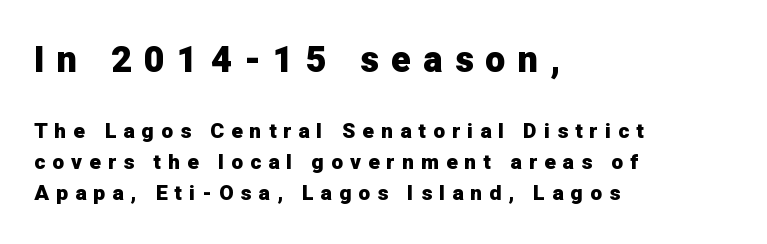
As a designer I'd log this as weight 700, bold. Evenly set lines give the paragraph a standard silhouette. Compare the two chunks: the upper has the greater cap height. Look at the bottom of the vertical strokes: they stop flat, with no serifs. The space directly below the letters is spotless.
